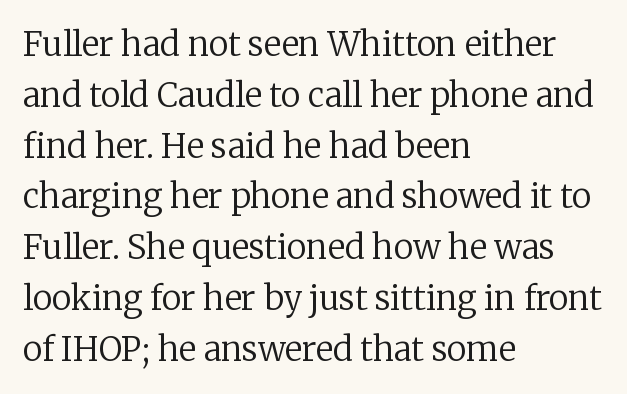
{"serif": "yes", "italic": "no", "bold": "no", "weight": "regular", "width": "normal", "stroke_contrast": "low", "x_height": "medium", "monospaced": "no", "underline": "no", "align": "left", "line_spacing": "normal", "line_spacing_ratio": 1.54, "letter_spacing": "normal", "letter_spacing_em": 0.0, "glyph_px": 33}
